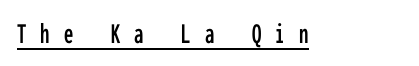
{"serif": "no", "italic": "no", "width": "condensed", "stroke_contrast": "low", "x_height": "medium", "monospaced": "yes", "underline": "yes", "letter_spacing": "wide", "letter_spacing_em": 0.47, "glyph_px": 30}
